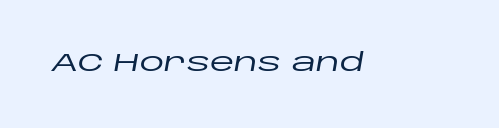
Q: Is the text italic (slanted)? A: Yes, it leans right by about 10 degrees.
Q: Is the text underlined? A: No.
Q: Is the spacing between letters normal or unusually wide? A: Normal.
